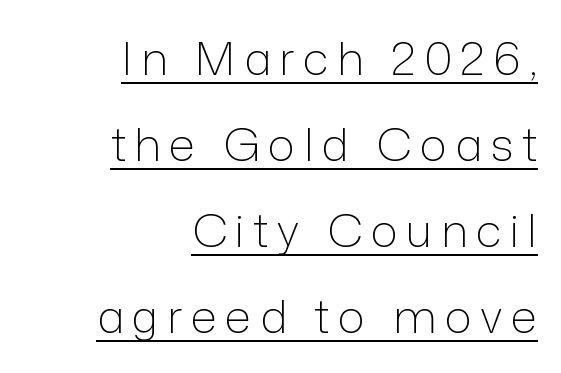
{"serif": "no", "italic": "no", "bold": "no", "weight": "light", "width": "normal", "stroke_contrast": "low", "x_height": "medium", "monospaced": "no", "underline": "yes", "align": "right", "line_spacing_ratio": 1.87, "glyph_px": 46}
